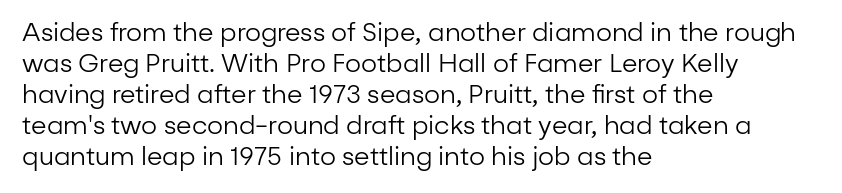
Q: Is the text bold? A: No.
Q: Is the text italic (slanted)? A: No, it is upright.
Q: Is the text underlined? A: No.
Q: How is the paragraph aligned? A: Left-aligned.
Q: Is the spacing between letters normal or unusually wide? A: Normal.
